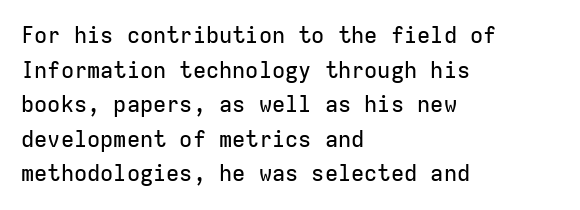
The image shows 22 px text type, upright; set left-aligned, normal line spacing (1.57x), normal letter spacing, not underlined.
